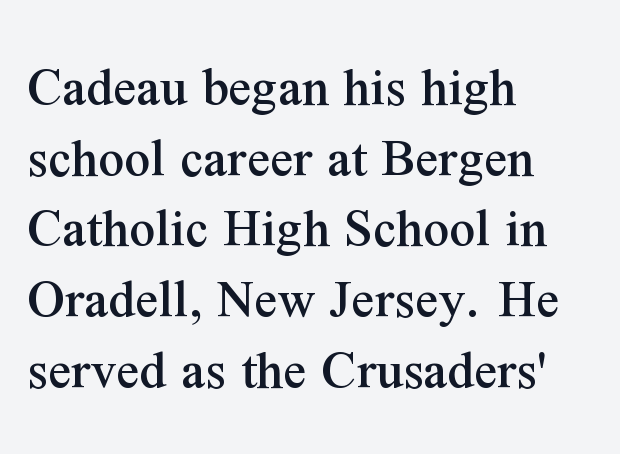
The image shows 57 px serif type, upright; set left-aligned, line spacing 1.24x, normal letter spacing, not underlined; medium stroke contrast and a medium x-height.
